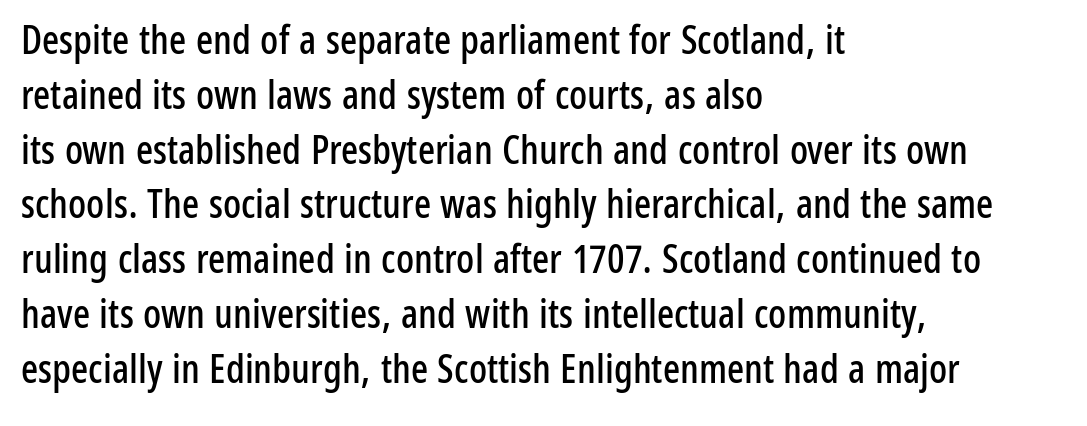
Q: Is the text italic (slanted)? A: No, it is upright.
Q: Is the typeface a serif or a sans-serif typeface? A: Sans-serif.
Q: Is the text underlined? A: No.
Q: How is the paragraph aligned? A: Left-aligned.
Q: Is the spacing between letters normal or unusually wide? A: Normal.
Q: Is the spacing between lines tight, normal or loose? A: Normal.
Q: Width (condensed, normal, or wide)? A: Condensed.
Q: Stroke contrast? A: Low.
Q: x-height? A: Medium.
Q: Monospaced? A: No.
